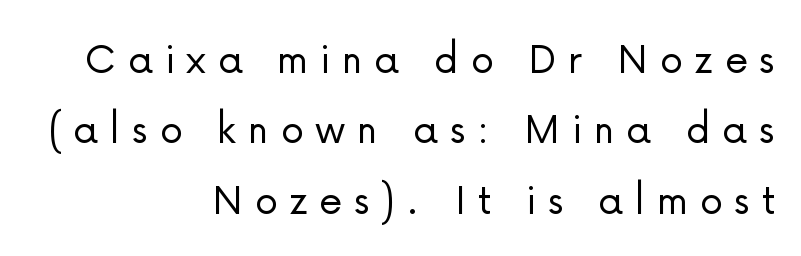
Q: Is the text bold? A: No.
Q: Is the text italic (slanted)? A: No, it is upright.
Q: Is the typeface a serif or a sans-serif typeface? A: Sans-serif.
Q: Is the text underlined? A: No.
Q: How is the paragraph aligned? A: Right-aligned.
Q: Is the spacing between letters normal or unusually wide? A: Unusually wide.
Q: Is the spacing between lines tight, normal or loose? A: Normal.
Q: Width (condensed, normal, or wide)? A: Normal.
Q: Stroke contrast? A: Low.
Q: x-height? A: Medium.
Q: Monospaced? A: No.
